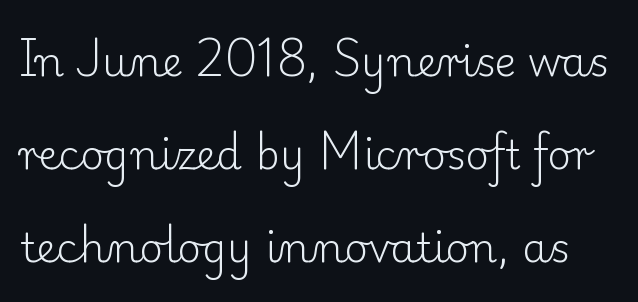
Q: Is the text bold? A: No.
Q: Is the text italic (slanted)? A: No, it is upright.
Q: Is the text underlined? A: No.
Q: Is the spacing between letters normal or unusually wide? A: Normal.
Q: Is the spacing between lines tight, normal or loose? A: Loose.
Q: Width (condensed, normal, or wide)? A: Normal.
Q: Stroke contrast? A: Low.
Q: x-height? A: Small.
Q: Monospaced? A: No.
